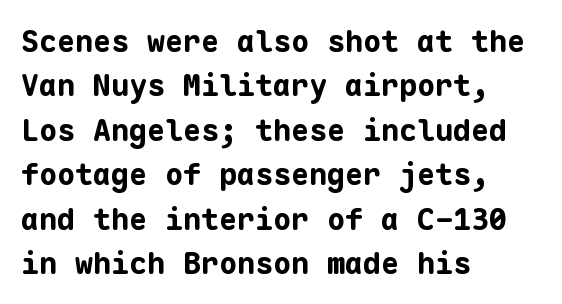
The passage shown is typed in a monospace face where columns stay perfectly aligned. Examine the stroke ends and you'll find no serifs. In CSS terms this would be text-align: left. Nobody drew a line under any word here. Weight check: bold — yes, fully.
